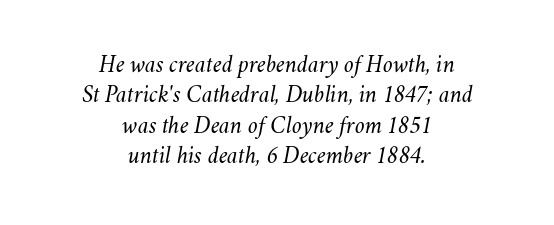
{"italic": "yes", "lean": "right", "slant_degrees": 11, "bold": "no", "underline": "no", "align": "center", "line_spacing": "normal", "line_spacing_ratio": 1.27, "letter_spacing": "normal", "letter_spacing_em": 0.0, "glyph_px": 24}
